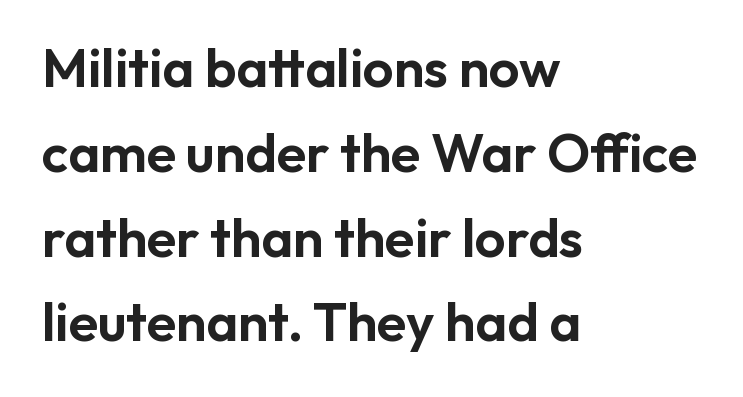
Q: Is the text italic (slanted)? A: No, it is upright.
Q: Is the typeface a serif or a sans-serif typeface? A: Sans-serif.
Q: Is the text underlined? A: No.
Q: How is the paragraph aligned? A: Left-aligned.
Q: Is the spacing between letters normal or unusually wide? A: Normal.
Q: Is the spacing between lines tight, normal or loose? A: Normal.
Q: Width (condensed, normal, or wide)? A: Normal.
Q: Stroke contrast? A: Low.
Q: x-height? A: Medium.
Q: Monospaced? A: No.
